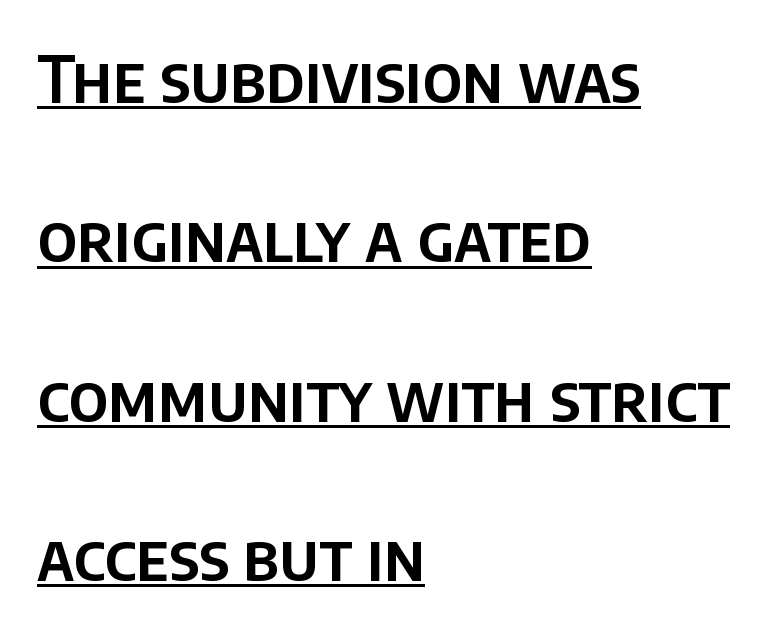
Q: Is the text italic (slanted)? A: No, it is upright.
Q: Is the typeface a serif or a sans-serif typeface? A: Sans-serif.
Q: Is the text underlined? A: Yes.
Q: How is the paragraph aligned? A: Left-aligned.
Q: Is the spacing between letters normal or unusually wide? A: Normal.
Q: Is the spacing between lines tight, normal or loose? A: Loose.
Q: Width (condensed, normal, or wide)? A: Normal.
Q: Stroke contrast? A: Low.
Q: x-height? A: Large.
Q: Monospaced? A: No.
